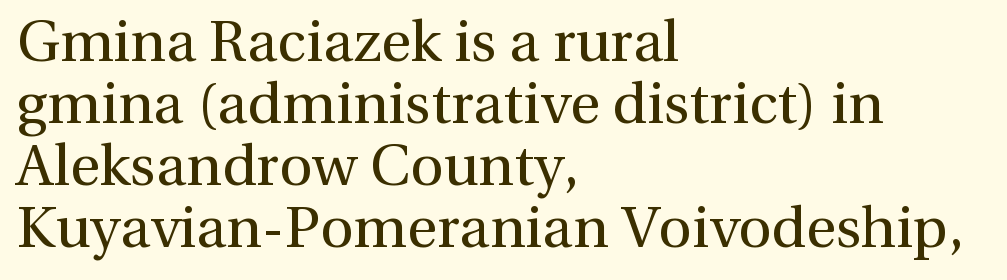
The image shows 58 px regular-weight serif type, upright; set left-aligned, tight line spacing (1.07x), normal letter spacing, not underlined; a medium x-height.
